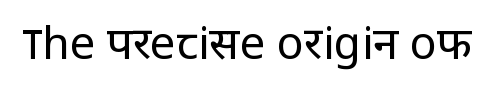
Q: Is the text bold? A: No.
Q: Is the text italic (slanted)? A: No, it is upright.
Q: Is the typeface a serif or a sans-serif typeface? A: Sans-serif.
Q: Is the text underlined? A: No.
Q: Is the spacing between letters normal or unusually wide? A: Normal.
Q: Width (condensed, normal, or wide)? A: Normal.
Q: Stroke contrast? A: Low.
Q: x-height? A: Medium.
Q: Monospaced? A: No.
